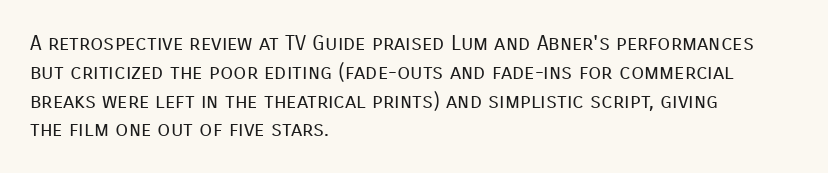
Each new line begins a customary step beneath the previous one. Stems here are at most as thick as an everyday book face. Words appear dense and cohesive because spacing is normal. Descenders hang freely into open space. The axis of the letterforms is exactly vertical.
